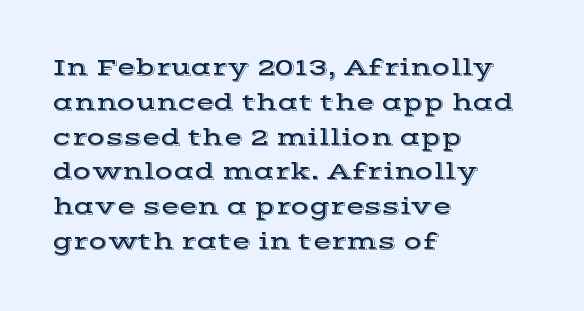
The image shows 24 px text type, upright; set left-aligned, normal line spacing (1.45x), normal letter spacing, not underlined.
